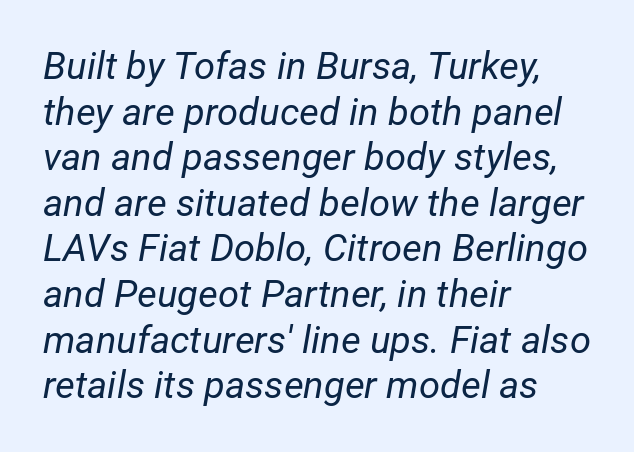
{"italic": "yes", "lean": "right", "slant_degrees": 12, "bold": "no", "weight": "regular", "width": "normal", "stroke_contrast": "low", "x_height": "medium", "monospaced": "no", "underline": "no", "align": "left", "line_spacing_ratio": 1.2, "letter_spacing": "normal", "letter_spacing_em": 0.0, "glyph_px": 38}
